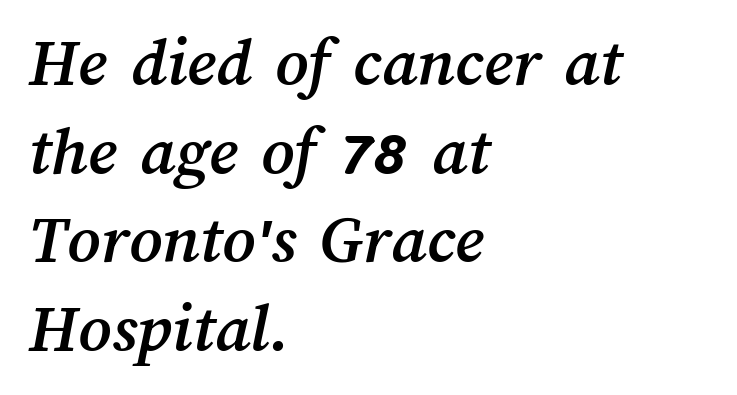
{"width": "normal", "stroke_contrast": "medium", "x_height": "medium", "monospaced": "no", "underline": "no", "align": "left", "line_spacing": "normal", "line_spacing_ratio": 1.25, "letter_spacing": "normal", "letter_spacing_em": 0.0, "glyph_px": 71}
